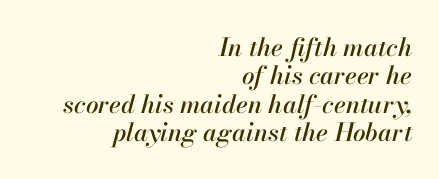
The image shows 25 px text type, italic (leaning right); set right-aligned, tight line spacing (1.14x), normal letter spacing, not underlined.
